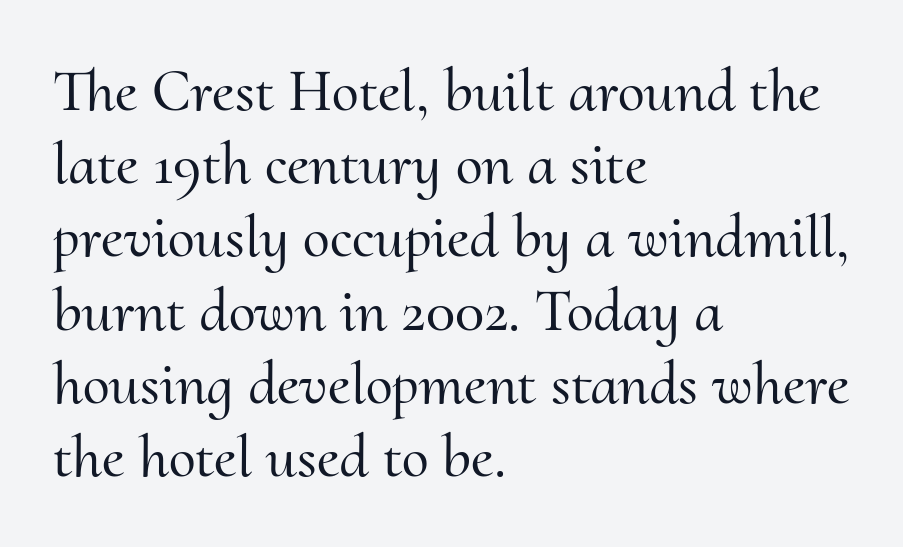
The letterforms sit shoulder to shoulder at normal distance. Italic: no, the glyphs are upright roman. Letters rest on an invisible, unmarked baseline. The rendering uses natural spacing where letterforms have individual widths.
